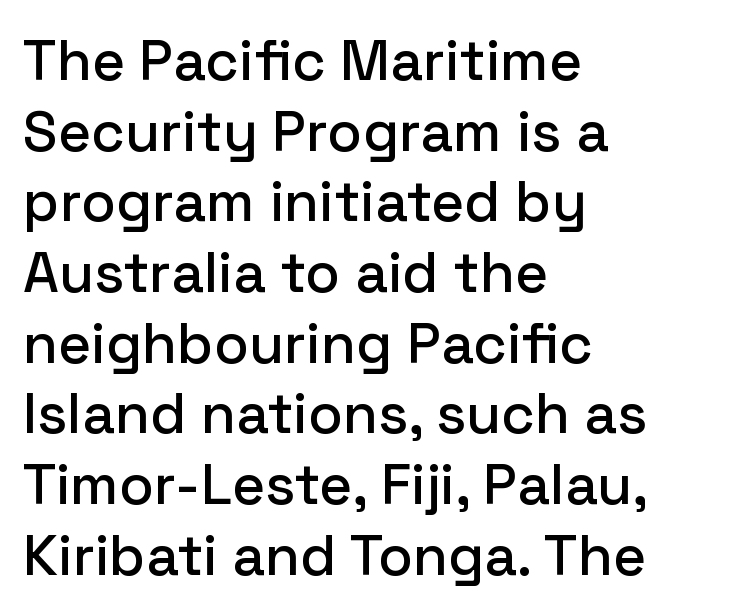
{"serif": "no", "italic": "no", "width": "normal", "stroke_contrast": "low", "x_height": "medium", "monospaced": "no", "underline": "no", "align": "left", "line_spacing_ratio": 1.24, "letter_spacing": "normal", "letter_spacing_em": 0.0, "glyph_px": 57}
